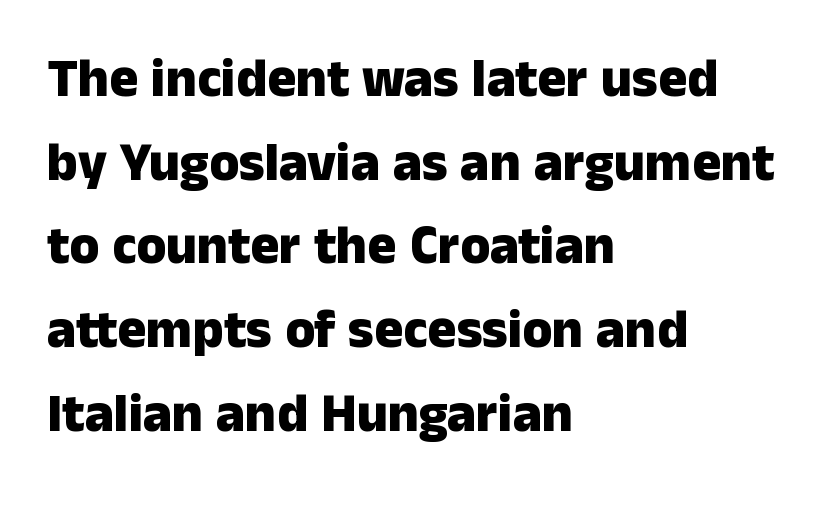
The image shows 54 px heavy sans-serif type, upright; set left-aligned, normal line spacing (1.55x), normal letter spacing, not underlined; low stroke contrast and a medium x-height.
